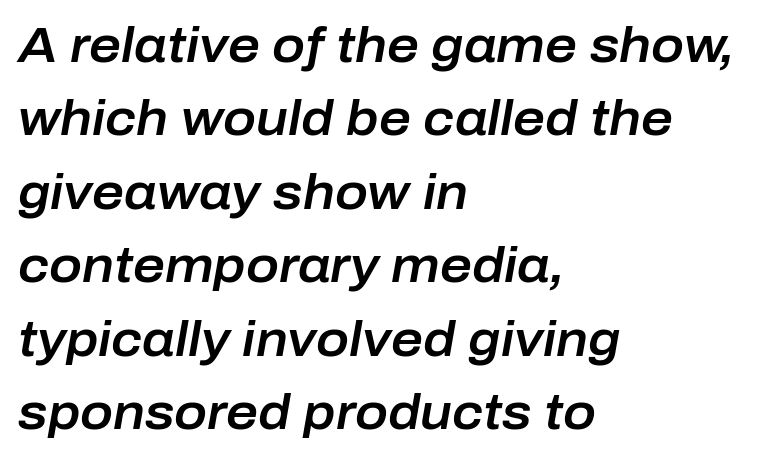
Q: Is the text italic (slanted)? A: Yes, it leans right by about 10 degrees.
Q: Is the text underlined? A: No.
Q: How is the paragraph aligned? A: Left-aligned.
Q: Is the spacing between letters normal or unusually wide? A: Normal.
Q: Is the spacing between lines tight, normal or loose? A: Normal.
Q: Width (condensed, normal, or wide)? A: Normal.
Q: Stroke contrast? A: Low.
Q: x-height? A: Medium.
Q: Monospaced? A: No.
